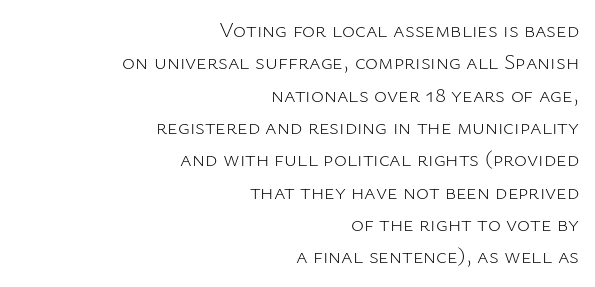
{"italic": "no", "bold": "no", "underline": "no", "align": "right", "line_spacing": "normal", "line_spacing_ratio": 1.47, "letter_spacing": "normal", "letter_spacing_em": 0.0, "glyph_px": 22}
